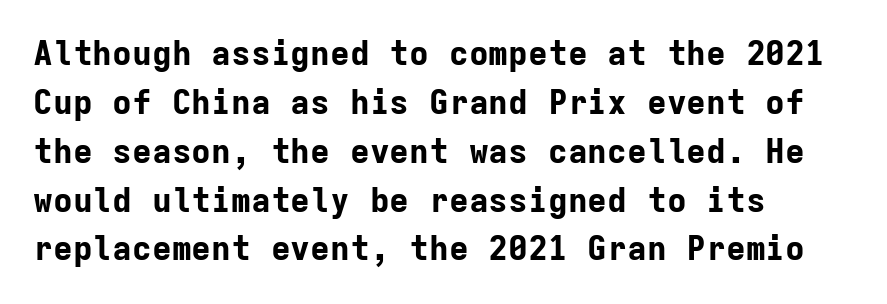
All the whitespace from short lines collects on the right. This rendering leaves character spacing at its baseline value. Weight check: bold — yes, fully. Do the characters align in a grid? Yes, the font is monospaced. Posture: vertical.
